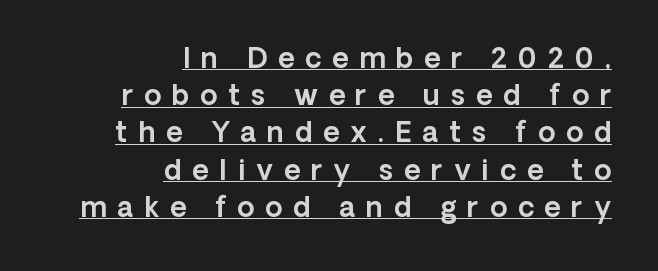
Q: Is the text italic (slanted)? A: No, it is upright.
Q: Is the typeface a serif or a sans-serif typeface? A: Sans-serif.
Q: Is the text underlined? A: Yes.
Q: How is the paragraph aligned? A: Right-aligned.
Q: Is the spacing between letters normal or unusually wide? A: Unusually wide.
Q: Is the spacing between lines tight, normal or loose? A: Normal.
Q: Width (condensed, normal, or wide)? A: Normal.
Q: x-height? A: Medium.
Q: Monospaced? A: No.
